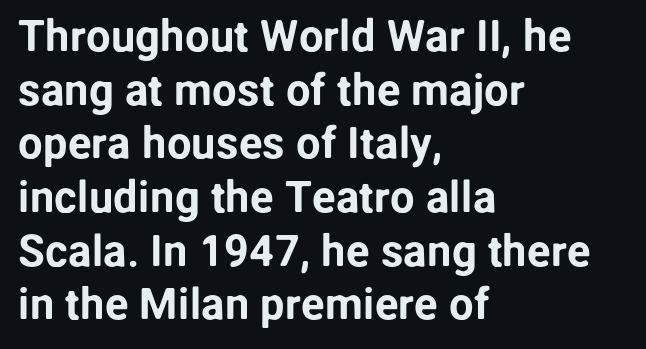
{"serif": "no", "italic": "no", "width": "normal", "stroke_contrast": "low", "x_height": "medium", "monospaced": "no", "underline": "no", "align": "left", "line_spacing_ratio": 1.22, "letter_spacing": "normal", "letter_spacing_em": 0.0, "glyph_px": 44}
